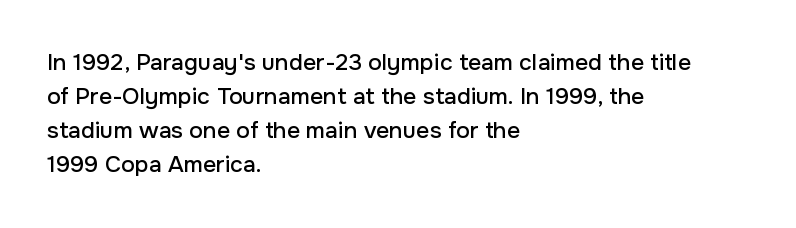
Clear beneath every line of the passage. Notice how descenders clear the ascenders below comfortably — that's standard leading. In terms of letterspacing, this is plain default setting. The lettering stays uniformly vertical, giving the passage a roman look. The lines in this sample share a left origin and differ only in where they stop.
